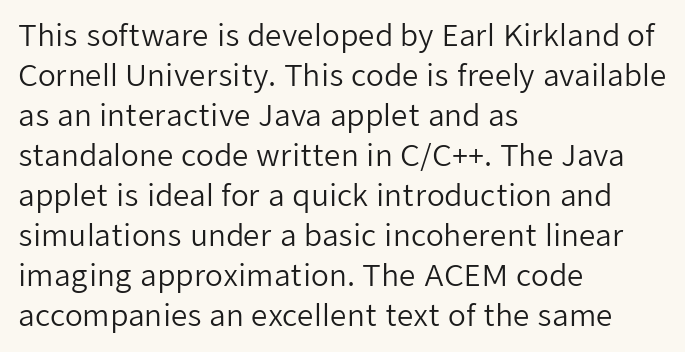
{"serif": "no", "italic": "no", "bold": "no", "weight": "regular", "width": "normal", "stroke_contrast": "low", "x_height": "medium", "monospaced": "no", "underline": "no", "align": "left", "line_spacing": "normal", "line_spacing_ratio": 1.38, "letter_spacing": "normal", "letter_spacing_em": 0.0, "glyph_px": 29}
